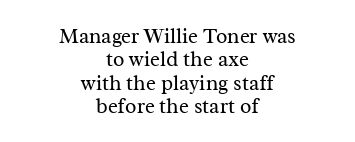
What stands out about the letter spacing? Nothing — it is the standard amount. Each row of text sits above clean, open space. Unlike italic type, these characters show no tilt at all. This sample trades vertical openness for compactness between lines. Vertical stems look standard width or narrower in stroke.
